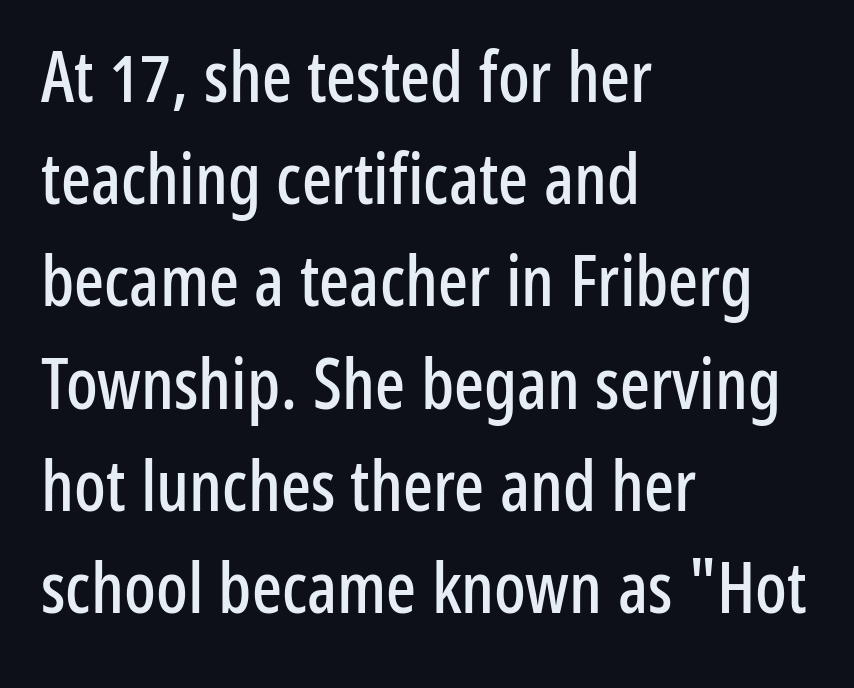
Q: Is the text italic (slanted)? A: No, it is upright.
Q: Is the typeface a serif or a sans-serif typeface? A: Sans-serif.
Q: Is the text underlined? A: No.
Q: How is the paragraph aligned? A: Left-aligned.
Q: Is the spacing between letters normal or unusually wide? A: Normal.
Q: Is the spacing between lines tight, normal or loose? A: Normal.
Q: Width (condensed, normal, or wide)? A: Condensed.
Q: Stroke contrast? A: Low.
Q: x-height? A: Medium.
Q: Monospaced? A: No.
